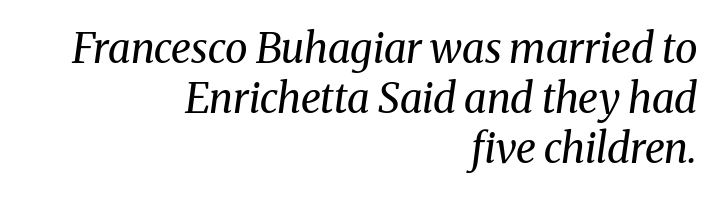
Q: Is the text bold? A: No.
Q: Is the text italic (slanted)? A: Yes, it leans right by about 8 degrees.
Q: Is the typeface a serif or a sans-serif typeface? A: Serif.
Q: Is the text underlined? A: No.
Q: How is the paragraph aligned? A: Right-aligned.
Q: Is the spacing between letters normal or unusually wide? A: Normal.
Q: Width (condensed, normal, or wide)? A: Normal.
Q: Stroke contrast? A: Medium.
Q: x-height? A: Medium.
Q: Monospaced? A: No.
